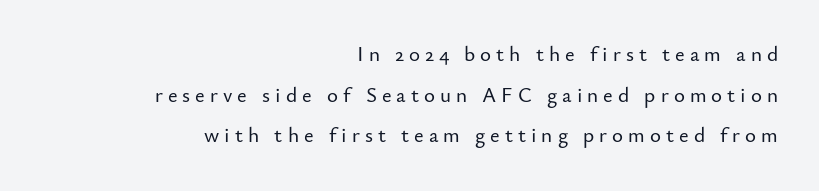
There is plenty of visible air inserted between adjacent glyphs. Quick note: underline off. The line-height multiplier appears high, well above default. Designer's note — italics off, roman on.
